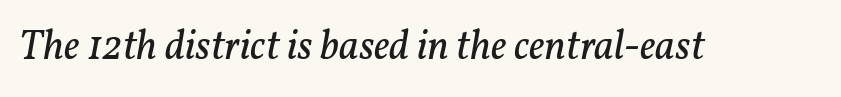
The image shows 42 px regular-weight serif type, italic (leaning right); set normal letter spacing, not underlined; low stroke contrast and a medium x-height.
